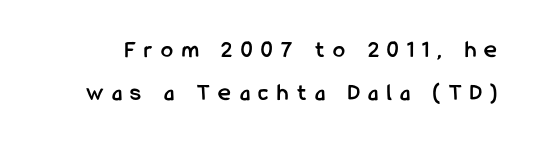
Posture: straight, roman, zero tilt. Decoration check: the copy has no underline. The glyphs have the mass of a bold cut. Is the letter spacing exaggerated? Yes — the characters are pushed far apart.
